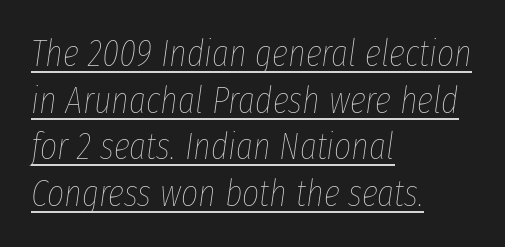
The image shows 37 px thin, condensed type, italic (leaning right); set left-aligned, normal line spacing (1.26x), normal letter spacing, underlined; low stroke contrast and a medium x-height.
